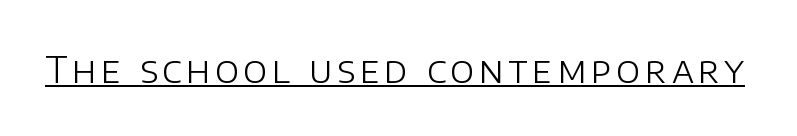
The lettering holds an erect, upright posture throughout. Every word sits above its own underline. Weight: regular or lighter. Think of a printed novel: that variable character pitch is what you see here. The characters display no serif detailing; their extremities are plain.
